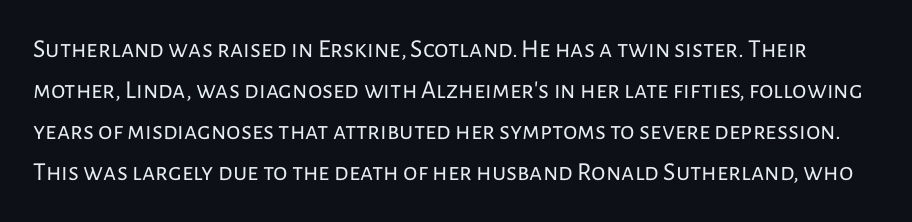
The image shows 26 px text type, upright; set normal line spacing (1.58x), normal letter spacing, not underlined.
